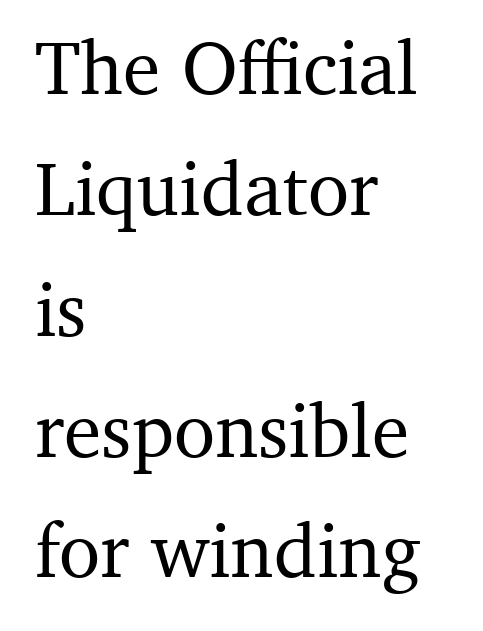
{"serif": "yes", "italic": "no", "width": "normal", "stroke_contrast": "medium", "x_height": "medium", "monospaced": "no", "underline": "no", "align": "left", "line_spacing": "normal", "line_spacing_ratio": 1.59, "letter_spacing": "normal", "letter_spacing_em": 0.0, "glyph_px": 76}
